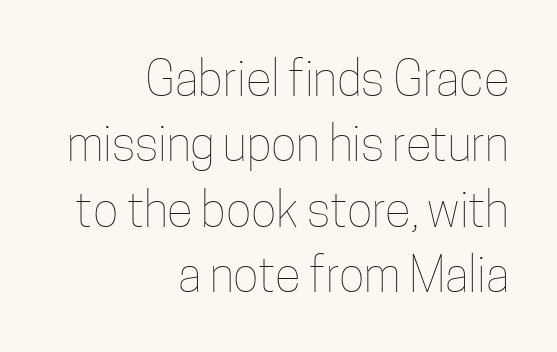
Anything drawn beneath the words? Only blank space. Counters stay open thanks to moderate or lighter strokes. How are the letters spaced? Ordinarily, with no added tracking. Is there much room between lines? A standard amount, neither cramped nor airy. Unlike italic type, these characters show no tilt at all.
